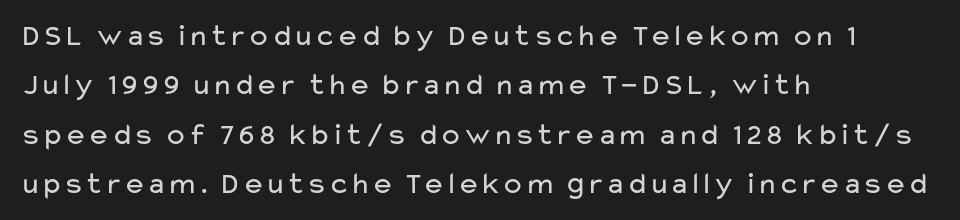
Q: Is the text bold? A: No.
Q: Is the text italic (slanted)? A: No, it is upright.
Q: Is the typeface a serif or a sans-serif typeface? A: Sans-serif.
Q: Is the text underlined? A: No.
Q: How is the paragraph aligned? A: Left-aligned.
Q: Is the spacing between letters normal or unusually wide? A: Normal.
Q: Is the spacing between lines tight, normal or loose? A: Normal.
Q: Width (condensed, normal, or wide)? A: Wide.
Q: Stroke contrast? A: Low.
Q: x-height? A: Medium.
Q: Monospaced? A: No.
